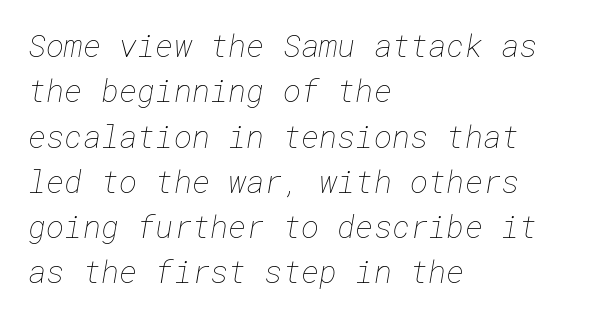
The image shows 31 px thin type; set left-aligned, normal line spacing (1.46x), normal letter spacing, not underlined; low stroke contrast and a medium x-height.
